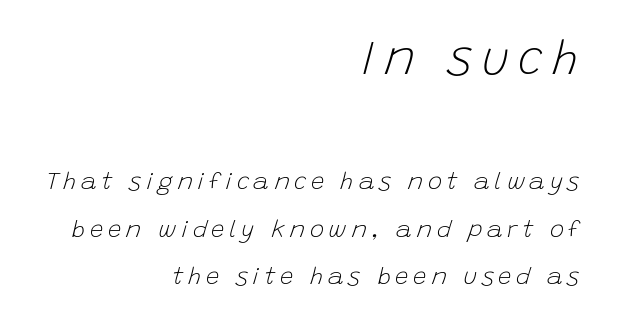
Q: Is the text bold? A: No.
Q: Is the text italic (slanted)? A: Yes, it leans right by about 15 degrees.
Q: Is the text underlined? A: No.
Q: How is the paragraph aligned? A: Right-aligned.
Q: Is the spacing between lines tight, normal or loose? A: Loose.
Q: Which block of text is set in a larger size, the first (top) or the second (bottom)? A: The first (top) one.
Q: Width (condensed, normal, or wide)? A: Normal.
Q: Stroke contrast? A: Low.
Q: x-height? A: Large.
Q: Monospaced? A: No.
